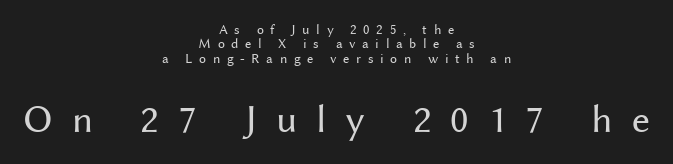
Q: Is the text bold? A: No.
Q: Is the text italic (slanted)? A: No, it is upright.
Q: Is the typeface a serif or a sans-serif typeface? A: Sans-serif.
Q: Is the text underlined? A: No.
Q: How is the paragraph aligned? A: Centered.
Q: Is the spacing between letters normal or unusually wide? A: Unusually wide.
Q: Is the spacing between lines tight, normal or loose? A: Tight.
Q: Which block of text is set in a larger size, the first (top) or the second (bottom)? A: The second (bottom) one.
Q: Width (condensed, normal, or wide)? A: Normal.
Q: Stroke contrast? A: Medium.
Q: x-height? A: Medium.
Q: Monospaced? A: No.
